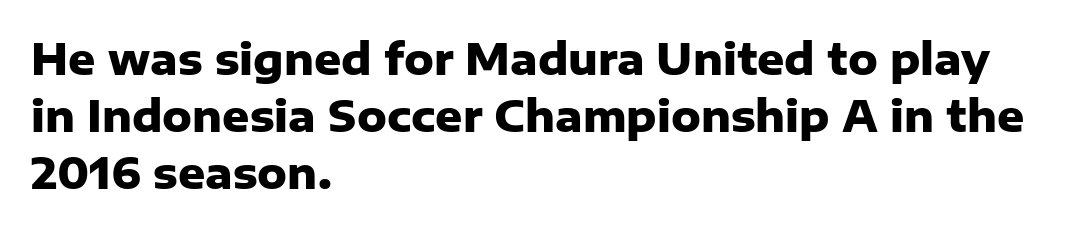
The image shows 42 px heavy sans-serif type, upright; set left-aligned, normal line spacing (1.36x), normal letter spacing, not underlined; low stroke contrast and a medium x-height.
